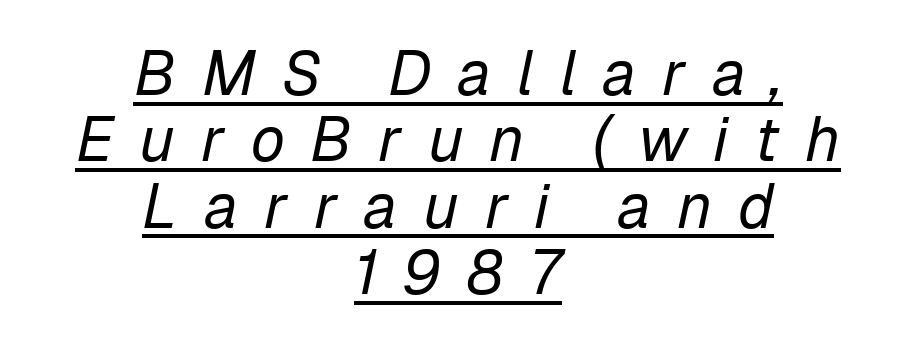
The image shows 62 px regular-weight type, italic (leaning right); set centered, tight line spacing (1.07x), unusually wide letter spacing (+0.42 em), underlined; low stroke contrast and a medium x-height.
